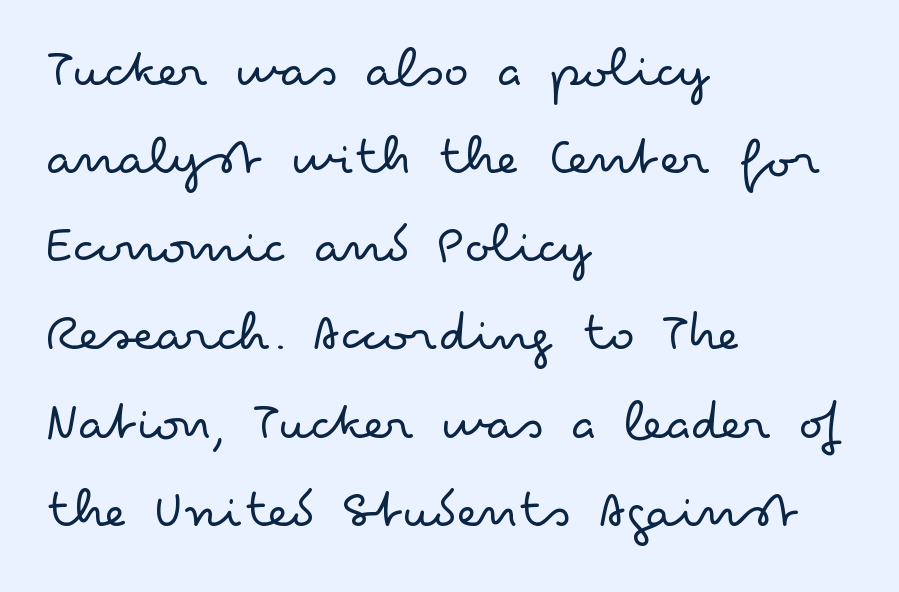
Q: Is the text bold? A: No.
Q: Is the text italic (slanted)? A: No, it is upright.
Q: Is the typeface a serif or a sans-serif typeface? A: Sans-serif.
Q: Is the text underlined? A: No.
Q: How is the paragraph aligned? A: Left-aligned.
Q: Is the spacing between letters normal or unusually wide? A: Normal.
Q: Is the spacing between lines tight, normal or loose? A: Normal.
Q: Width (condensed, normal, or wide)? A: Wide.
Q: Stroke contrast? A: Low.
Q: x-height? A: Small.
Q: Monospaced? A: No.
